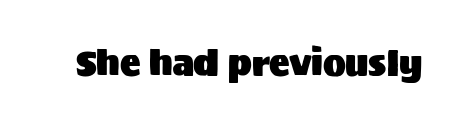
{"serif": "no", "italic": "no", "width": "normal", "stroke_contrast": "medium", "x_height": "large", "monospaced": "no", "underline": "no", "letter_spacing": "normal", "letter_spacing_em": 0.0, "glyph_px": 34}
